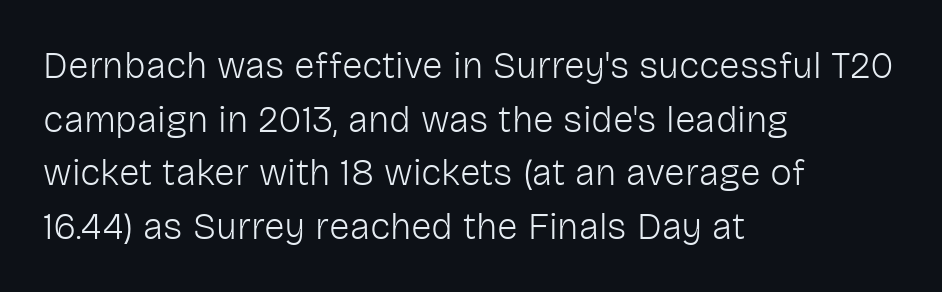
Has an underline been added? It has not. Looks like regular typesetting: each glyph gets only the width it needs. Compared with typical body copy, the letter spacing here is the same. One-word summary of the alignment: left. Stroke terminals: plain, sans-serif. A typesetter would mark this as roman, not italic.
